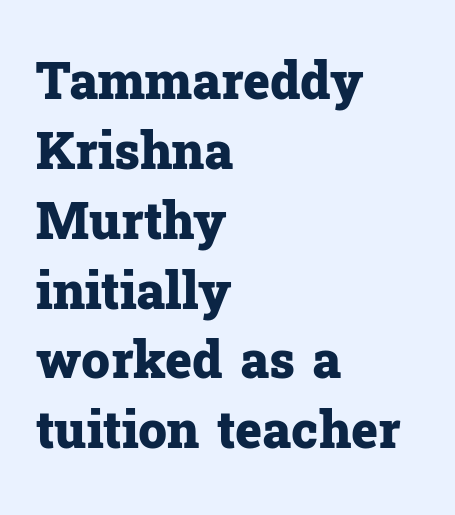
Note: serifs present on the glyphs. This sample uses an upright cut, with every glyph sitting square on the baseline. Here the glyphs are tracked normally, forming tight word shapes. Honestly, there is no underline to notice here at all. Each letter keeps its own natural width here, so spacing adapts to shape. One-word summary of the alignment: left.
